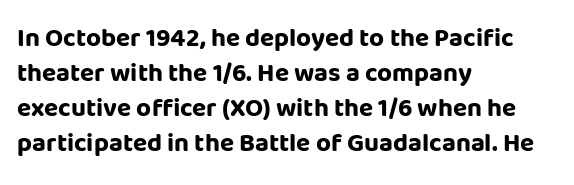
{"italic": "no", "bold": "yes", "underline": "no", "align": "left", "line_spacing": "normal", "line_spacing_ratio": 1.35, "letter_spacing": "normal", "letter_spacing_em": 0.0, "glyph_px": 26}
